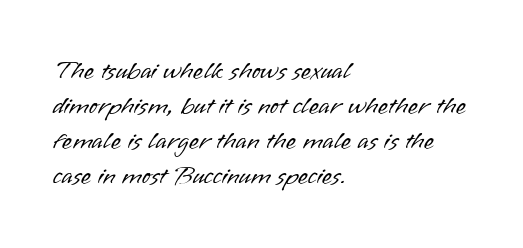
How are the letters spaced? Ordinarily, with no added tracking. Has an underline been added? It has not. Honestly, the row spacing looks completely unremarkable. The font is comparable to plain body text, perhaps lighter. Visually the block forms a straight wall on the left and a jagged coastline on the right.
